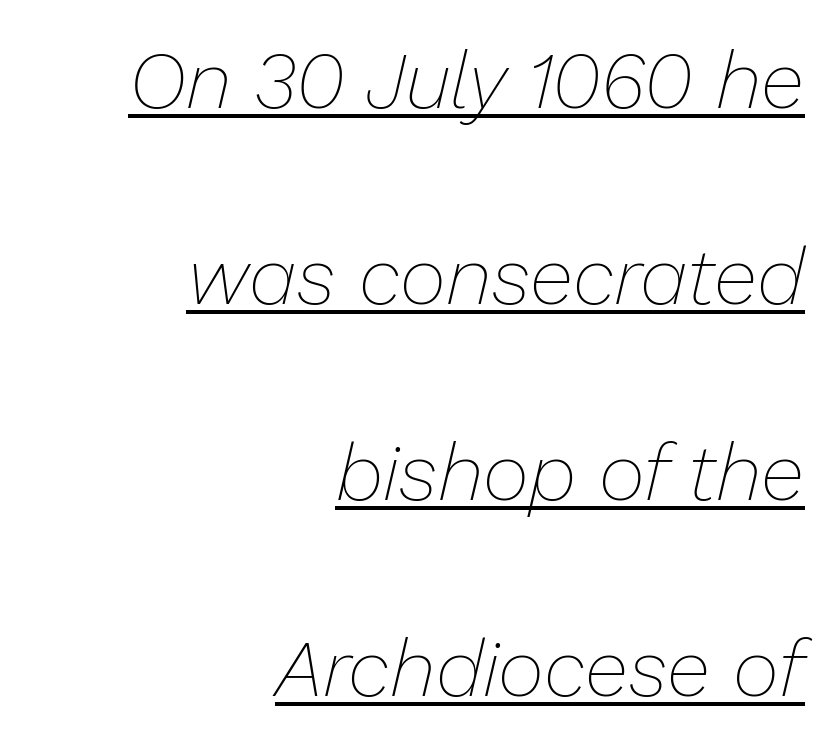
{"italic": "yes", "lean": "right", "slant_degrees": 13, "bold": "no", "weight": "thin", "width": "normal", "stroke_contrast": "low", "x_height": "medium", "monospaced": "no", "underline": "yes", "align": "right", "line_spacing": "loose", "line_spacing_ratio": 2.45, "letter_spacing": "normal", "letter_spacing_em": 0.0, "glyph_px": 80}
